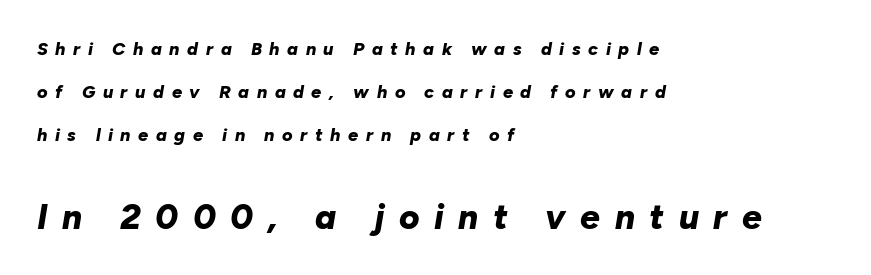
{"italic": "yes", "lean": "right", "slant_degrees": 10, "bold": "yes", "weight": "bold", "width": "normal", "stroke_contrast": "low", "x_height": "medium", "monospaced": "no", "underline": "no", "align": "left", "line_spacing": "loose", "line_spacing_ratio": 2.4, "letter_spacing": "wide", "letter_spacing_em": 0.42, "larger_block": "second", "size_ratio": 1.94, "glyph_px": 35}
